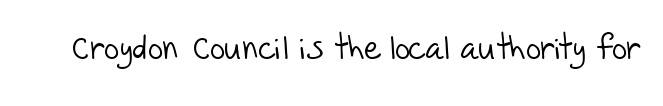
Q: Is the text bold? A: No.
Q: Is the typeface a serif or a sans-serif typeface? A: Sans-serif.
Q: Is the text underlined? A: No.
Q: Is the spacing between letters normal or unusually wide? A: Normal.
Q: Width (condensed, normal, or wide)? A: Normal.
Q: Stroke contrast? A: Low.
Q: x-height? A: Large.
Q: Monospaced? A: No.
